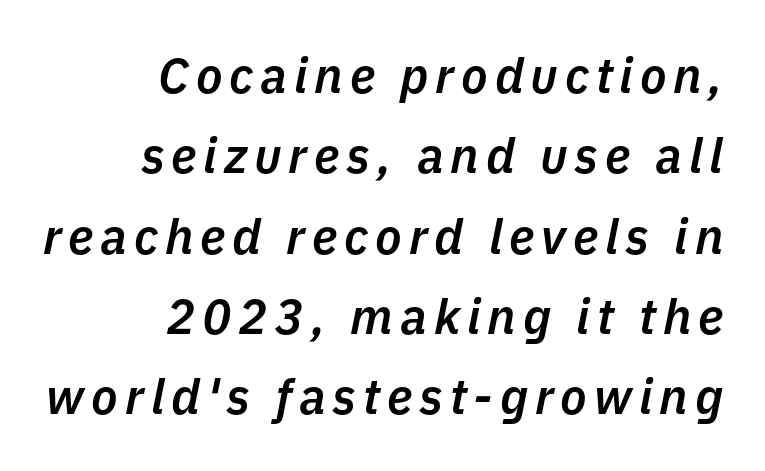
Q: Is the text bold? A: Semi-bold.
Q: Is the text italic (slanted)? A: Yes, it leans right by about 11 degrees.
Q: Is the text underlined? A: No.
Q: How is the paragraph aligned? A: Right-aligned.
Q: Is the spacing between lines tight, normal or loose? A: Normal.
Q: Width (condensed, normal, or wide)? A: Normal.
Q: Stroke contrast? A: Low.
Q: x-height? A: Medium.
Q: Monospaced? A: No.
